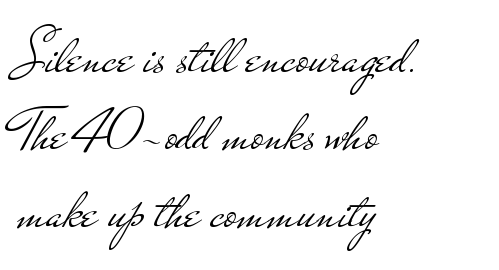
In CSS terms this would be text-align: left. The line texture is even and compact thanks to regular tracking. The letters advance in unequal steps, a hallmark of proportional type.
